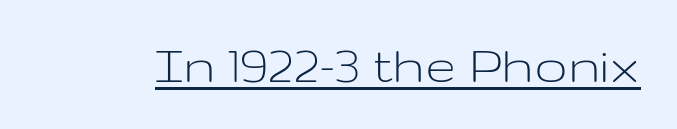
{"serif": "no", "italic": "no", "bold": "no", "weight": "light", "width": "wide", "stroke_contrast": "low", "x_height": "medium", "monospaced": "no", "underline": "yes", "letter_spacing": "normal", "letter_spacing_em": 0.0, "glyph_px": 56}
